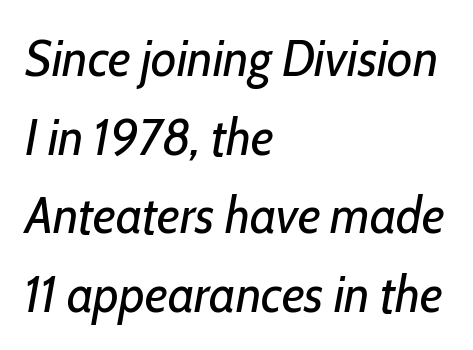
The image shows 52 px regular-weight, condensed type, italic (leaning right); set left-aligned, normal line spacing (1.51x), normal letter spacing, not underlined; low stroke contrast and a medium x-height.
